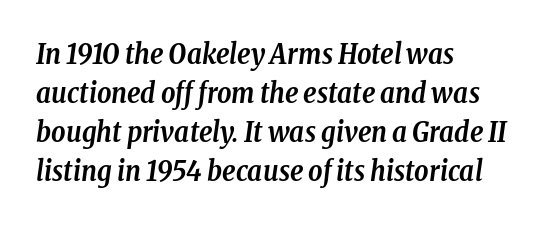
This sample uses a serif face. The leading is moderate, giving the passage an even texture. The paragraph shown leans on its left margin. Anything drawn beneath the words? Only blank space.
